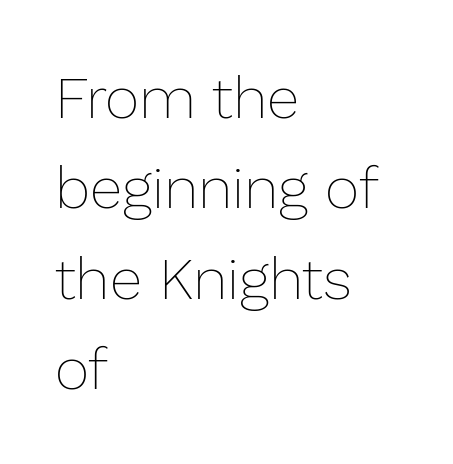
Q: Is the text bold? A: No.
Q: Is the text italic (slanted)? A: No, it is upright.
Q: Is the text underlined? A: No.
Q: How is the paragraph aligned? A: Left-aligned.
Q: Is the spacing between letters normal or unusually wide? A: Normal.
Q: Is the spacing between lines tight, normal or loose? A: Normal.
Q: Width (condensed, normal, or wide)? A: Normal.
Q: Stroke contrast? A: Low.
Q: x-height? A: Medium.
Q: Monospaced? A: No.
